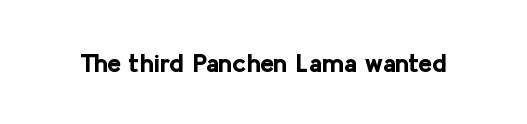
Q: Is the text bold? A: Yes.
Q: Is the text italic (slanted)? A: No, it is upright.
Q: Is the text underlined? A: No.
Q: Is the spacing between letters normal or unusually wide? A: Normal.
